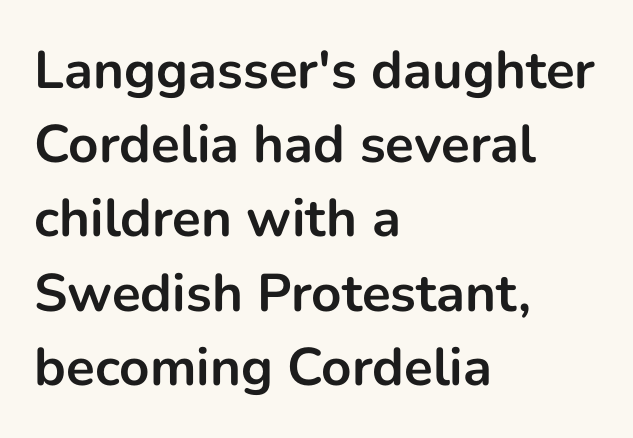
{"serif": "no", "italic": "no", "bold": "yes", "weight": "bold", "width": "normal", "stroke_contrast": "low", "x_height": "medium", "monospaced": "no", "underline": "no", "align": "left", "line_spacing": "normal", "line_spacing_ratio": 1.4, "letter_spacing": "normal", "letter_spacing_em": 0.0, "glyph_px": 53}
